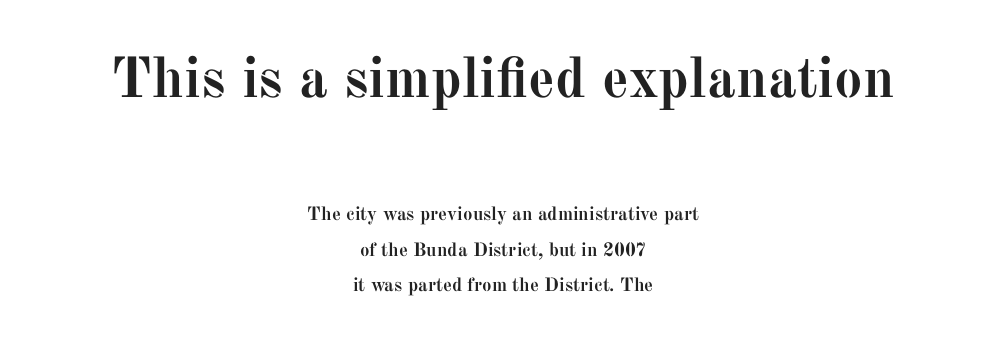
Think of a printed novel: that variable character pitch is what you see here. Check the space under the baseline: it is left empty. The upper block of text is set noticeably larger than the block beneath it. The text was rendered using a seriffed face with decorative stroke endings. These lines carry a lot of weight — the face is fully bold.
